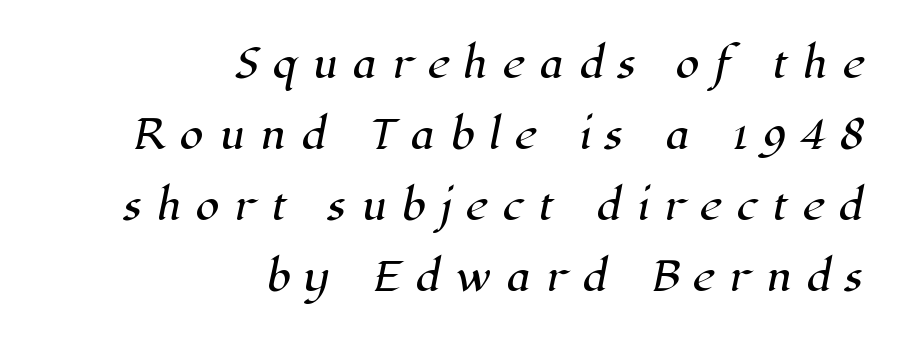
Q: Is the typeface a serif or a sans-serif typeface? A: Serif.
Q: Is the text underlined? A: No.
Q: How is the paragraph aligned? A: Right-aligned.
Q: Is the spacing between letters normal or unusually wide? A: Unusually wide.
Q: Width (condensed, normal, or wide)? A: Normal.
Q: Stroke contrast? A: High.
Q: x-height? A: Medium.
Q: Monospaced? A: No.
